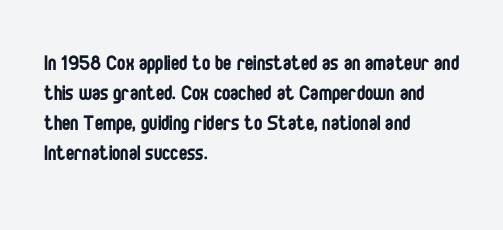
{"italic": "no", "bold": "no", "underline": "no", "align": "left", "line_spacing_ratio": 1.2, "letter_spacing": "normal", "letter_spacing_em": 0.0, "glyph_px": 25}
